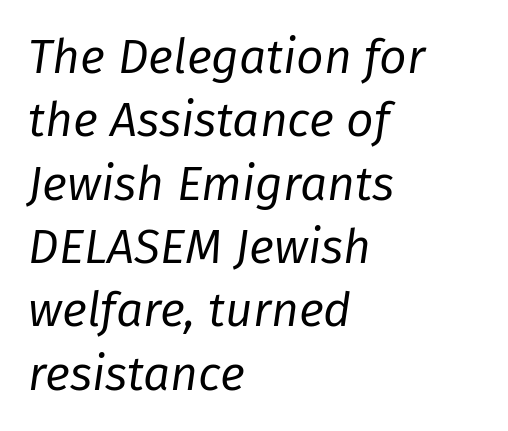
{"italic": "yes", "lean": "right", "slant_degrees": 8, "bold": "no", "weight": "regular", "width": "normal", "stroke_contrast": "low", "x_height": "medium", "monospaced": "no", "underline": "no", "align": "left", "line_spacing": "normal", "line_spacing_ratio": 1.32, "letter_spacing": "normal", "letter_spacing_em": 0.0, "glyph_px": 48}
